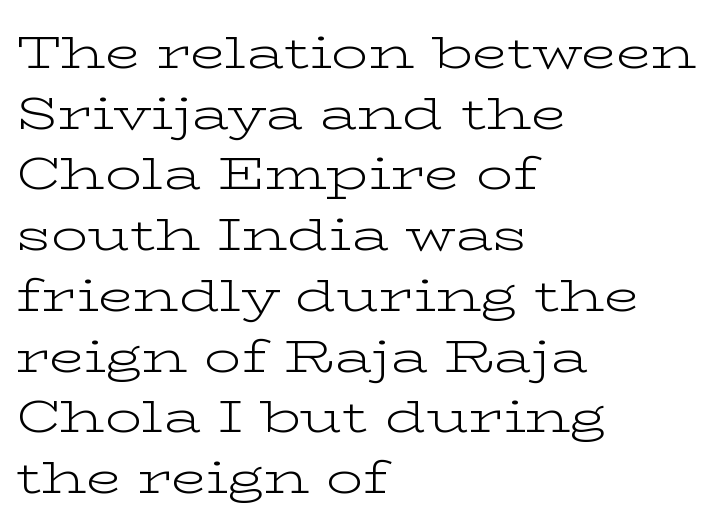
{"serif": "yes", "italic": "no", "bold": "no", "weight": "light", "width": "wide", "stroke_contrast": "low", "x_height": "medium", "monospaced": "no", "underline": "no", "align": "left", "line_spacing": "normal", "line_spacing_ratio": 1.32, "letter_spacing": "normal", "letter_spacing_em": 0.0, "glyph_px": 46}
